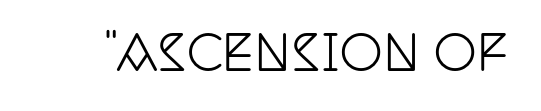
The image shows 48 px condensed serif type, upright; set normal letter spacing, not underlined; low stroke contrast and a large x-height.
